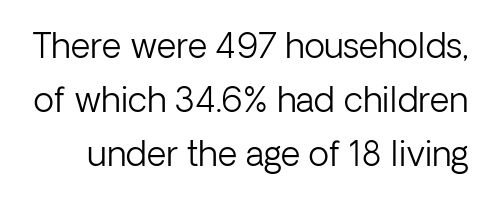
The image shows 34 px light sans-serif type, upright; set normal line spacing (1.59x), normal letter spacing, not underlined; low stroke contrast and a medium x-height.
